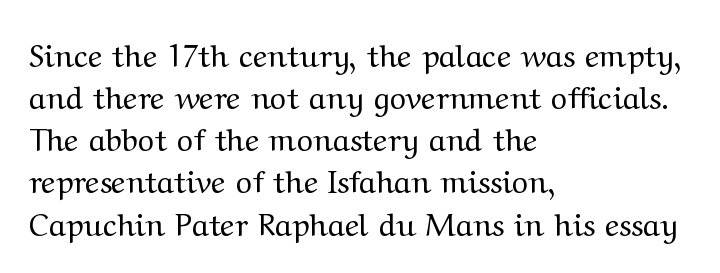
{"serif": "yes", "italic": "no", "bold": "no", "weight": "regular", "width": "wide", "stroke_contrast": "medium", "x_height": "medium", "monospaced": "no", "underline": "no", "align": "left", "line_spacing": "normal", "line_spacing_ratio": 1.36, "letter_spacing": "normal", "letter_spacing_em": 0.0, "glyph_px": 31}
